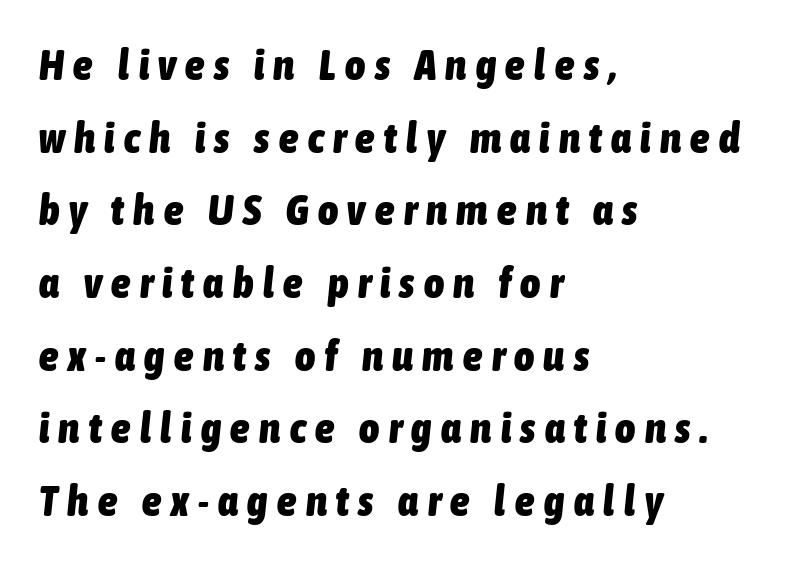
Q: Is the text bold? A: Yes.
Q: Is the text italic (slanted)? A: Yes, it leans right by about 6 degrees.
Q: Is the text underlined? A: No.
Q: How is the paragraph aligned? A: Left-aligned.
Q: Is the spacing between letters normal or unusually wide? A: Unusually wide.
Q: Is the spacing between lines tight, normal or loose? A: Normal.
Q: Width (condensed, normal, or wide)? A: Condensed.
Q: Stroke contrast? A: Low.
Q: x-height? A: Medium.
Q: Monospaced? A: No.
